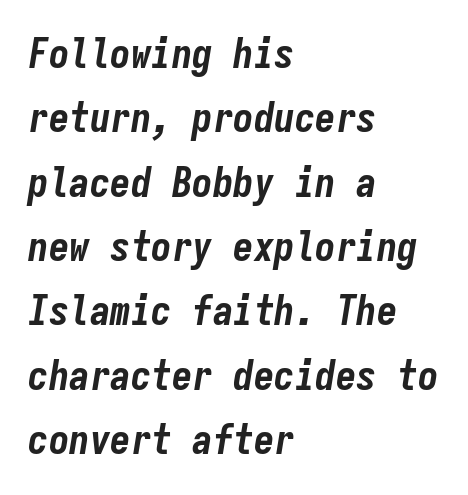
{"italic": "yes", "lean": "right", "slant_degrees": 9, "bold": "yes", "weight": "bold", "width": "condensed", "stroke_contrast": "low", "x_height": "medium", "monospaced": "yes", "underline": "no", "align": "left", "line_spacing": "normal", "line_spacing_ratio": 1.57, "letter_spacing": "normal", "letter_spacing_em": 0.0, "glyph_px": 41}
